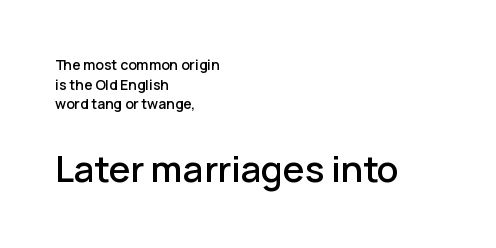
The image shows 36 px sans-serif type, upright; set left-aligned, normal line spacing (1.4x), normal letter spacing, not underlined; the second (bottom) block is 2.57x larger; low stroke contrast and a medium x-height.
